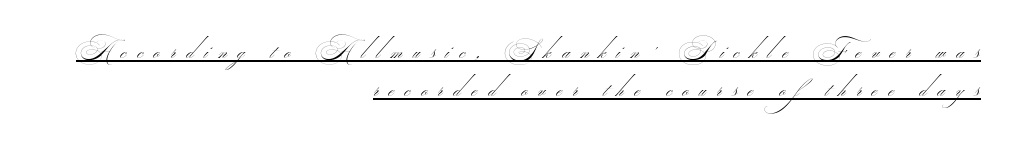
{"bold": "no", "underline": "yes", "align": "right", "line_spacing": "normal", "line_spacing_ratio": 1.51, "letter_spacing": "wide", "letter_spacing_em": 0.43, "glyph_px": 25}
